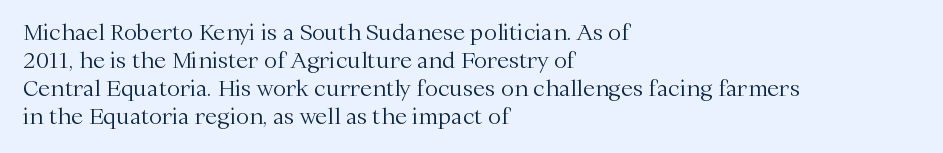
{"italic": "no", "bold": "no", "underline": "no", "align": "left", "line_spacing": "normal", "line_spacing_ratio": 1.27, "letter_spacing": "normal", "letter_spacing_em": 0.0, "glyph_px": 22}
